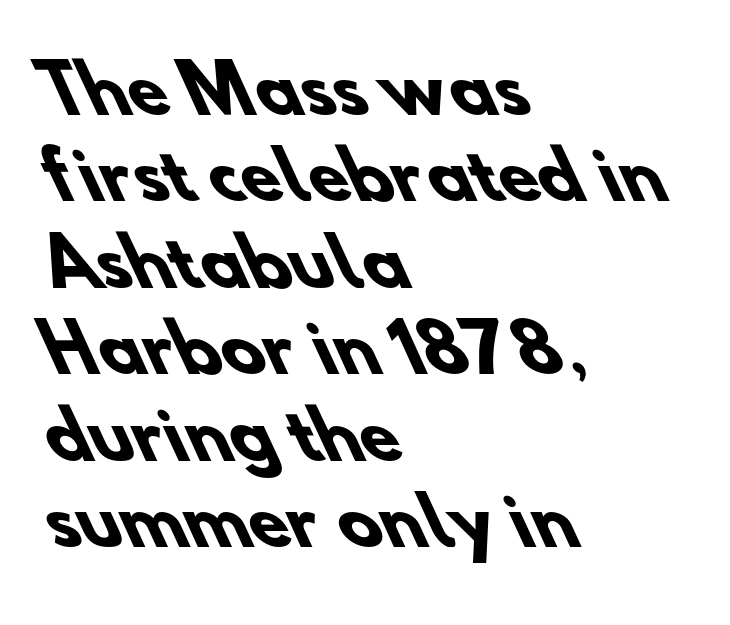
The image shows 65 px heavy sans-serif type; set left-aligned, normal line spacing (1.33x), normal letter spacing, not underlined; low stroke contrast and a small x-height.
